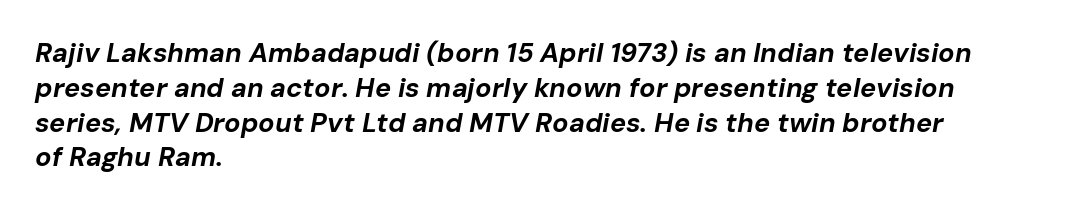
The image shows 27 px bold type, italic (leaning right); set left-aligned, normal line spacing (1.29x), normal letter spacing, not underlined.
